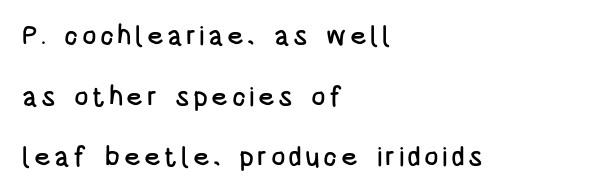
Each new line begins a long way beneath the previous one. The specimen omits any rule beneath the text block's lines. The setting favours the left margin, as ordinary paragraphs usually do. Do the letters lean? They stand straight.
